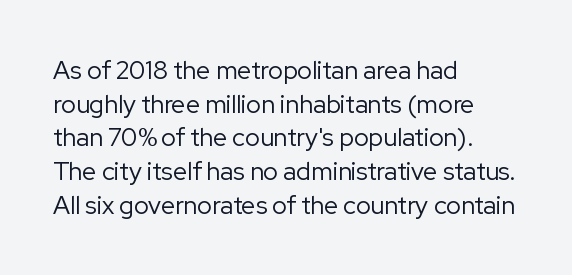
The image shows 25 px text type, upright; set left-aligned, normal line spacing (1.35x), normal letter spacing, not underlined.
